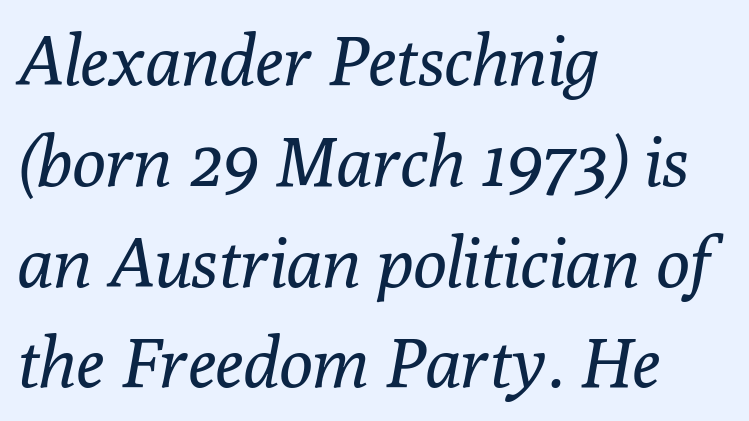
The image shows 70 px regular-weight serif type, italic (leaning right); set left-aligned, normal line spacing (1.44x), normal letter spacing, not underlined; low stroke contrast and a medium x-height.
